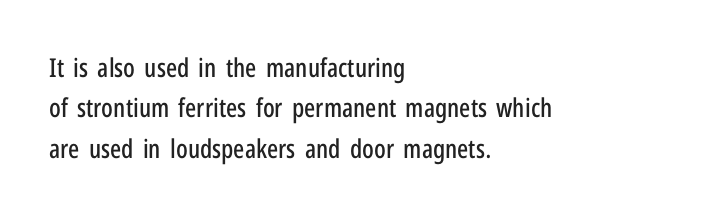
The image shows 26 px text type, upright; set left-aligned, normal line spacing (1.55x), normal letter spacing, not underlined.
